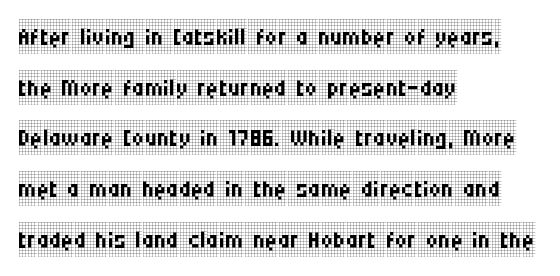
{"serif": "yes", "italic": "no", "bold": "no", "weight": "regular", "width": "condensed", "stroke_contrast": "low", "x_height": "large", "monospaced": "no", "underline": "no", "align": "left", "line_spacing": "normal", "line_spacing_ratio": 1.49, "letter_spacing": "normal", "letter_spacing_em": 0.0, "glyph_px": 34}
